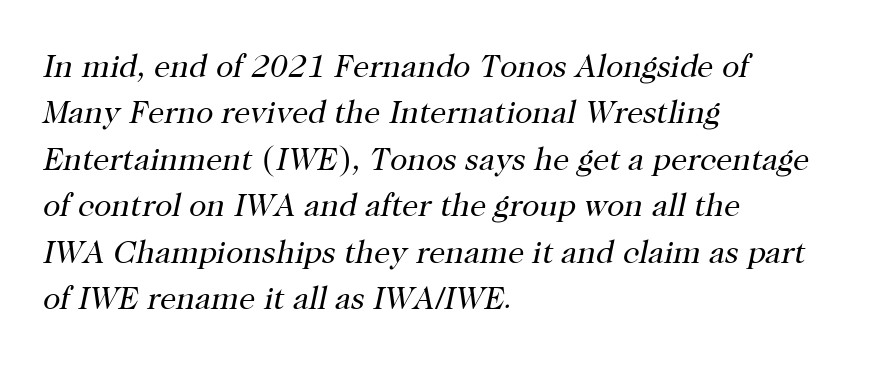
{"serif": "yes", "italic": "yes", "lean": "right", "slant_degrees": 12, "bold": "no", "weight": "regular", "width": "normal", "stroke_contrast": "high", "x_height": "medium", "monospaced": "no", "underline": "no", "align": "left", "line_spacing": "normal", "line_spacing_ratio": 1.45, "letter_spacing": "normal", "letter_spacing_em": 0.0, "glyph_px": 32}
